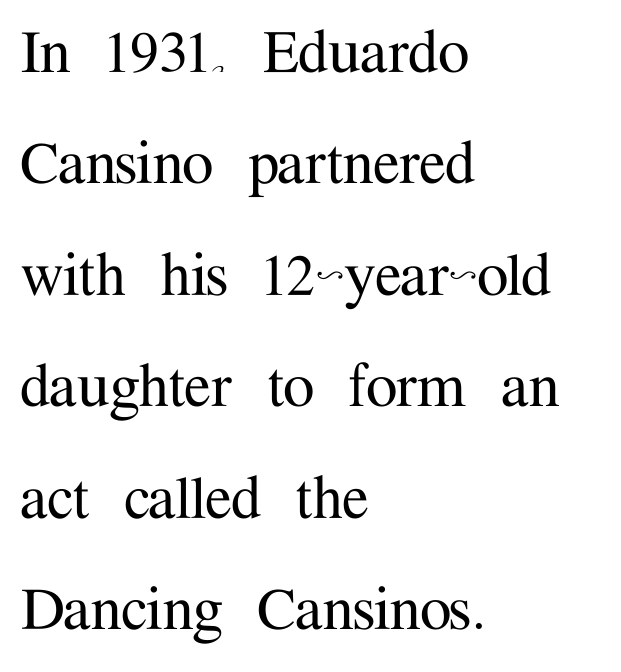
{"serif": "yes", "italic": "no", "width": "normal", "stroke_contrast": "medium", "x_height": "medium", "monospaced": "no", "underline": "no", "align": "left", "line_spacing": "normal", "line_spacing_ratio": 1.57, "letter_spacing": "normal", "letter_spacing_em": 0.0, "glyph_px": 71}
